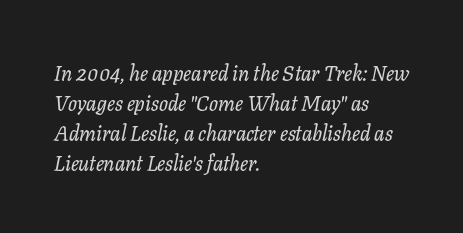
Q: Is the text italic (slanted)? A: Yes, it leans right by about 11 degrees.
Q: Is the text underlined? A: No.
Q: How is the paragraph aligned? A: Left-aligned.
Q: Is the spacing between letters normal or unusually wide? A: Normal.
Q: Is the spacing between lines tight, normal or loose? A: Normal.
